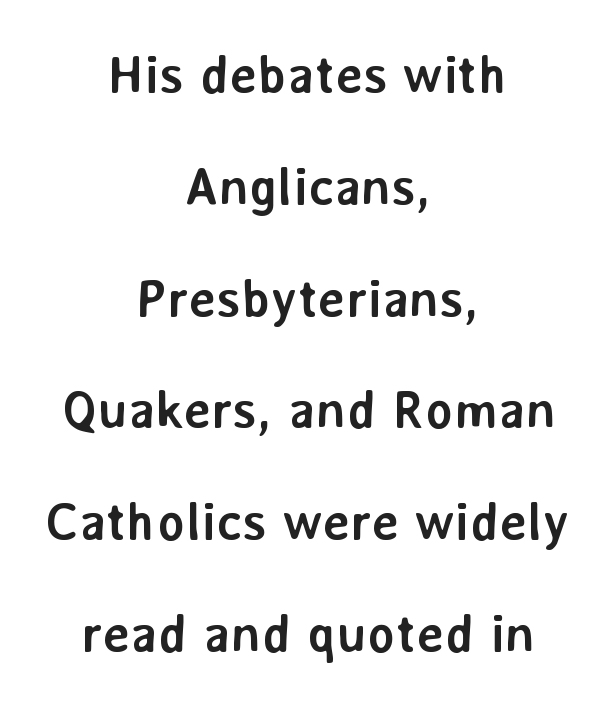
{"serif": "no", "italic": "no", "bold": "yes", "weight": "semibold", "width": "normal", "stroke_contrast": "low", "x_height": "medium", "monospaced": "no", "underline": "no", "align": "center", "line_spacing": "loose", "line_spacing_ratio": 2.11, "letter_spacing": "normal", "letter_spacing_em": 0.0, "glyph_px": 53}
